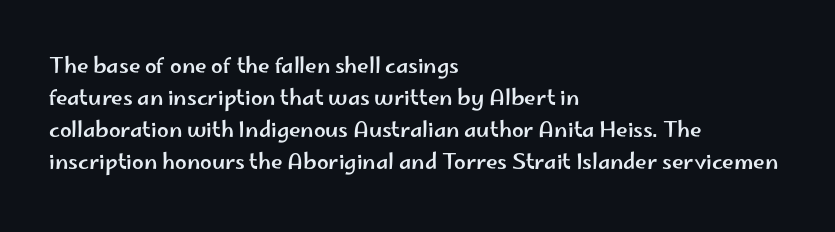
{"italic": "no", "underline": "no", "align": "left", "line_spacing": "normal", "line_spacing_ratio": 1.52, "letter_spacing": "normal", "letter_spacing_em": 0.0, "glyph_px": 21}
